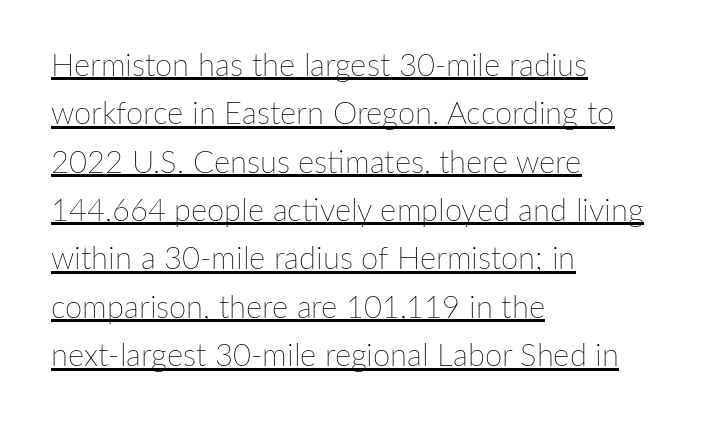
The image shows 31 px thin type, upright; set left-aligned, normal line spacing (1.56x), normal letter spacing, underlined; low stroke contrast and a medium x-height.
